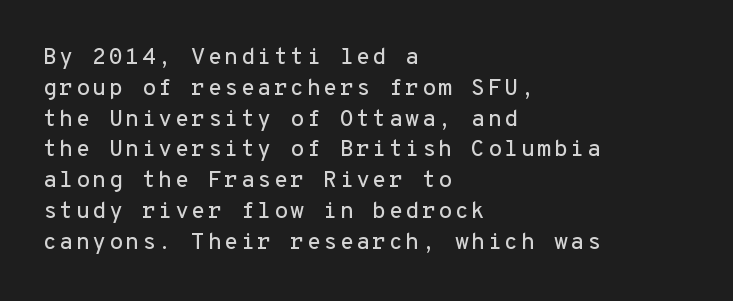
Q: Is the text italic (slanted)? A: No, it is upright.
Q: Is the text underlined? A: No.
Q: How is the paragraph aligned? A: Left-aligned.
Q: Is the spacing between lines tight, normal or loose? A: Normal.
